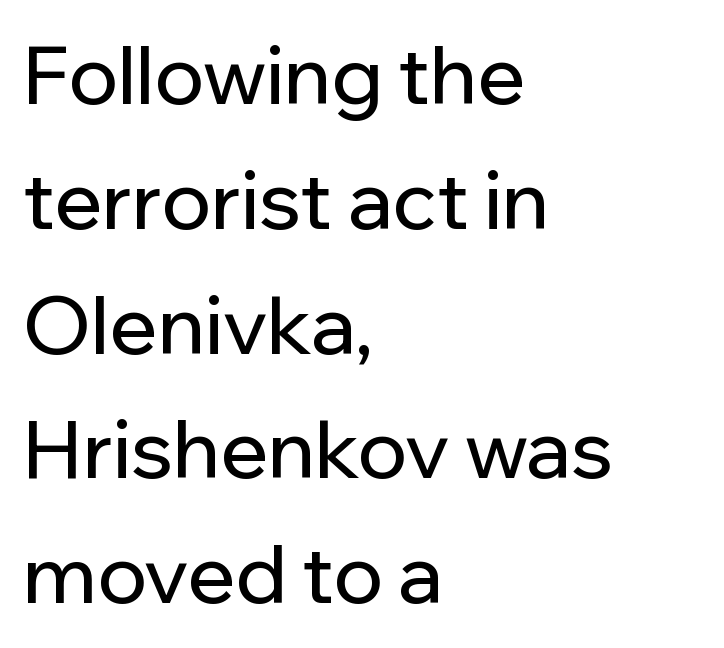
Compared with typical body copy, the letter spacing here is the same. Check the space under the baseline: it is left empty. The letters stand straight up with perfectly vertical stems. Leading matches the norm, producing a regular column. Unlike a traditional serif, this face leaves its strokes unadorned.
